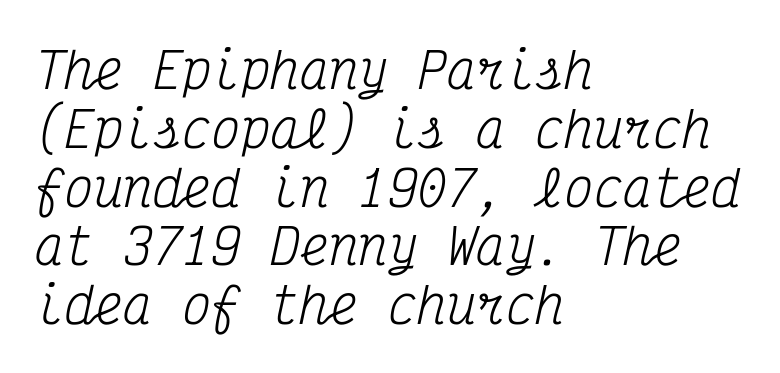
The image shows 49 px regular-weight, condensed serif type, italic (leaning right), monospaced; set left-aligned, line spacing 1.2x, normal letter spacing, not underlined; medium stroke contrast and a medium x-height.
